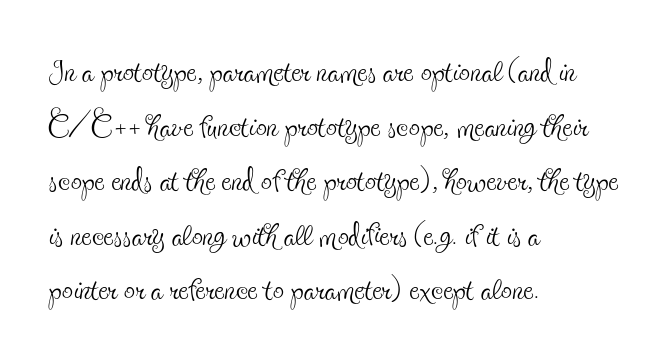
The image shows 44 px thin, condensed serif type; set left-aligned, line spacing 1.24x, normal letter spacing, not underlined; a small x-height.
